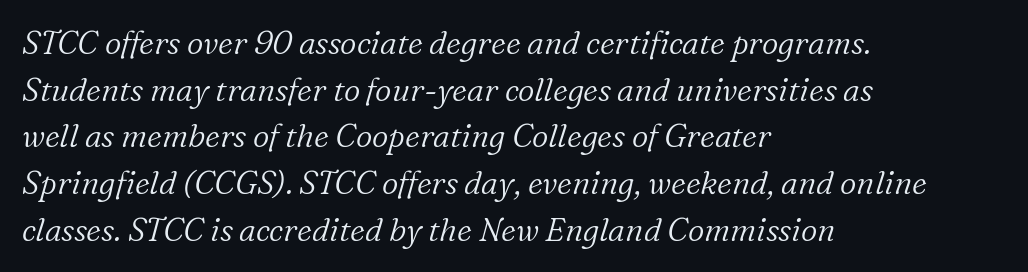
{"serif": "yes", "italic": "yes", "lean": "right", "slant_degrees": 16, "bold": "no", "weight": "light", "width": "normal", "stroke_contrast": "low", "x_height": "medium", "monospaced": "no", "underline": "no", "align": "left", "line_spacing": "normal", "line_spacing_ratio": 1.46, "letter_spacing": "normal", "letter_spacing_em": 0.0, "glyph_px": 32}
